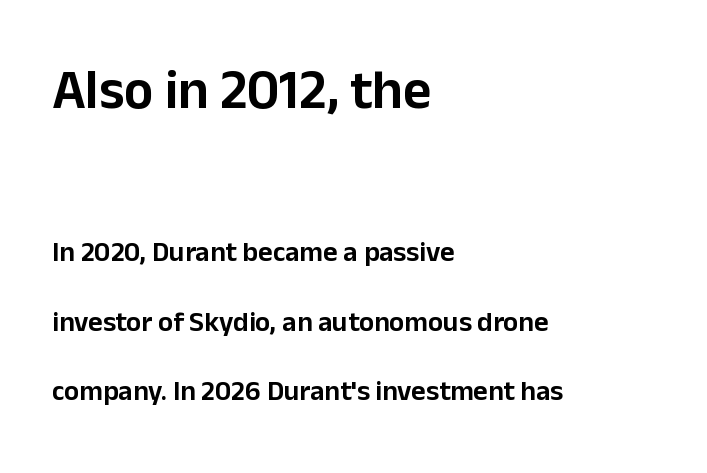
Q: Is the text italic (slanted)? A: No, it is upright.
Q: Is the typeface a serif or a sans-serif typeface? A: Sans-serif.
Q: Is the text underlined? A: No.
Q: How is the paragraph aligned? A: Left-aligned.
Q: Is the spacing between letters normal or unusually wide? A: Normal.
Q: Is the spacing between lines tight, normal or loose? A: Loose.
Q: Which block of text is set in a larger size, the first (top) or the second (bottom)? A: The first (top) one.
Q: Width (condensed, normal, or wide)? A: Normal.
Q: Stroke contrast? A: Low.
Q: x-height? A: Medium.
Q: Monospaced? A: No.
